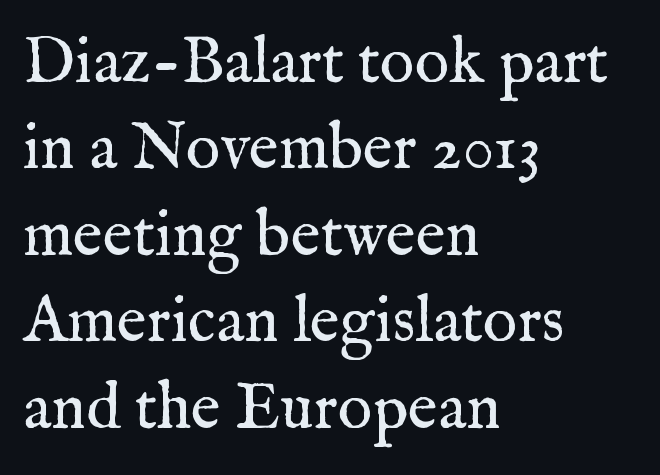
The image shows 65 px regular-weight serif type, upright; set left-aligned, normal line spacing (1.33x), normal letter spacing, not underlined; medium stroke contrast and a medium x-height.
